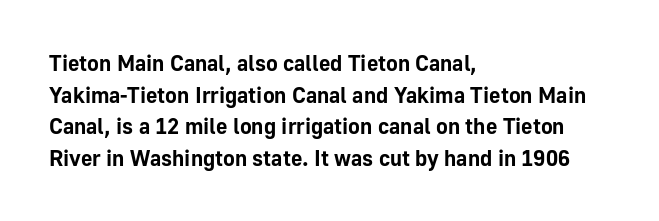
{"italic": "no", "bold": "yes", "underline": "no", "align": "left", "line_spacing": "normal", "line_spacing_ratio": 1.44, "letter_spacing": "normal", "letter_spacing_em": 0.0, "glyph_px": 22}
